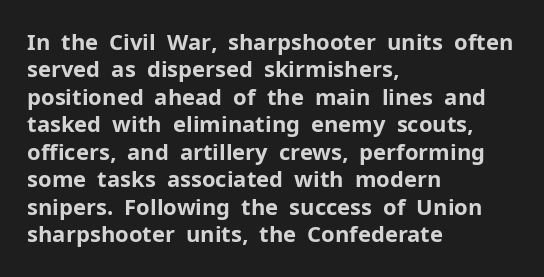
{"italic": "no", "bold": "yes", "underline": "no", "align": "left", "line_spacing": "normal", "line_spacing_ratio": 1.25, "letter_spacing": "normal", "letter_spacing_em": 0.0, "glyph_px": 22}
